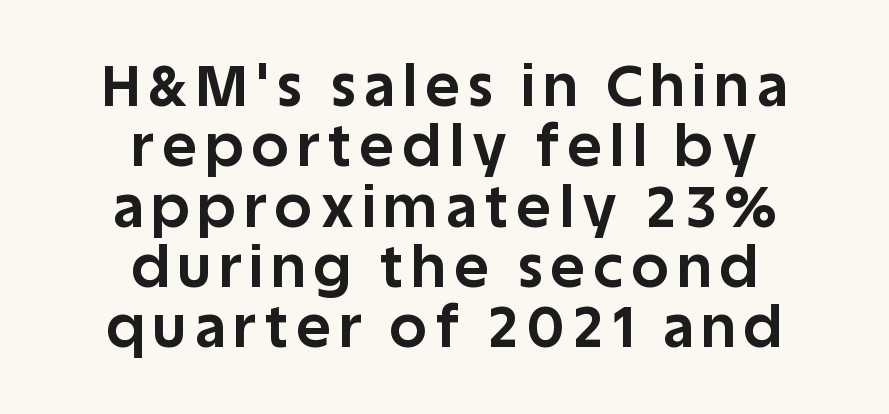
The image shows 58 px bold sans-serif type, upright; set centered, tight line spacing (1.04x), not underlined; low stroke contrast and a large x-height.
